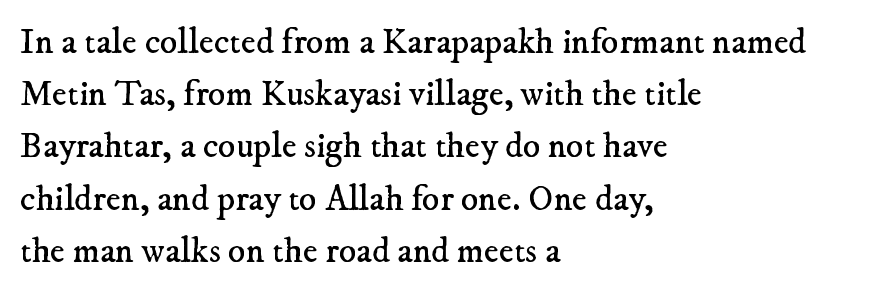
{"serif": "yes", "bold": "no", "weight": "regular", "width": "normal", "stroke_contrast": "low", "x_height": "small", "monospaced": "no", "underline": "no", "align": "left", "line_spacing": "normal", "line_spacing_ratio": 1.45, "letter_spacing": "normal", "letter_spacing_em": 0.0, "glyph_px": 36}
